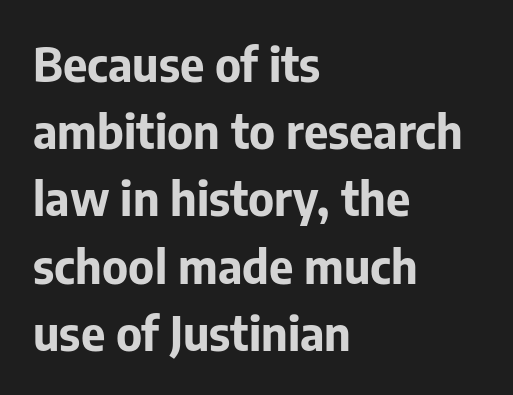
Each new line begins a customary step beneath the previous one. The typeface chosen for these lines omits serifs. Default kerning and tracking; the words read as compact shapes. The strip under each line holds only bare page. The text block is weighted toward the left margin, trailing off unevenly rightward.
